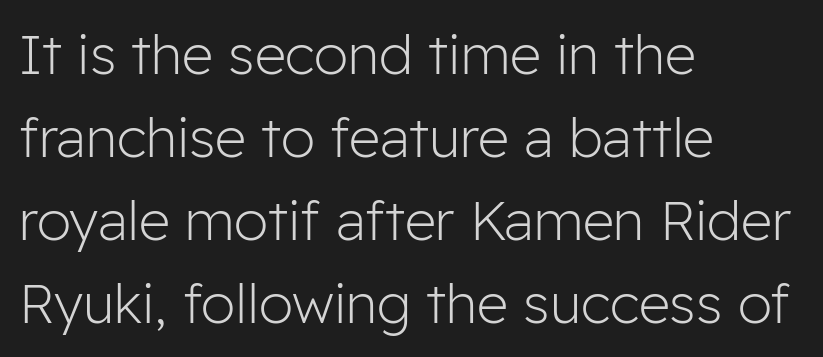
Q: Is the text bold? A: No.
Q: Is the text italic (slanted)? A: No, it is upright.
Q: Is the typeface a serif or a sans-serif typeface? A: Sans-serif.
Q: Is the text underlined? A: No.
Q: How is the paragraph aligned? A: Left-aligned.
Q: Is the spacing between letters normal or unusually wide? A: Normal.
Q: Is the spacing between lines tight, normal or loose? A: Normal.
Q: Width (condensed, normal, or wide)? A: Normal.
Q: Stroke contrast? A: Low.
Q: x-height? A: Medium.
Q: Monospaced? A: No.
